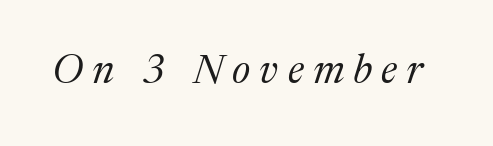
The weight would be labelled regular, book, light, or lighter still. Think of a printed novel: that variable character pitch is what you see here. Letter spacing: wide. Small tapered or slab feet sit at the stroke ends, so this counts as serif. These lines were composed using italics. Check the space under the baseline: it is left empty.
